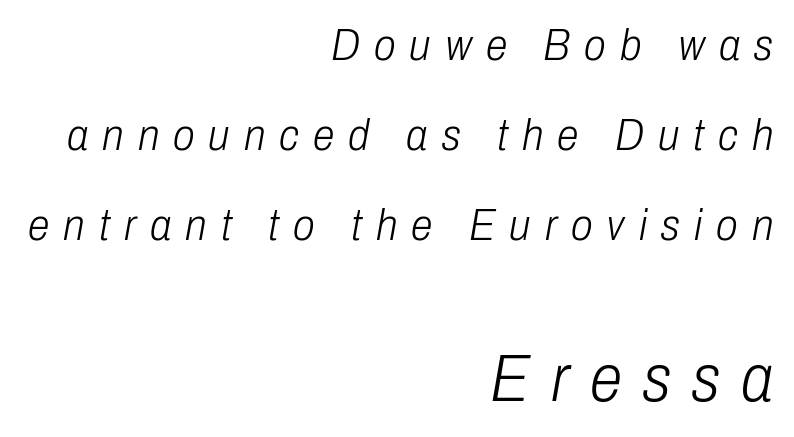
Nothing heavy about these letters — not bold at all. Does the copy run flush right? Yes — the right margin is perfectly even. Check under the words: just untouched page. These lines have a slow, spaced-out rhythm from letter to letter. A great deal of white space separates one row of letters from the next.
